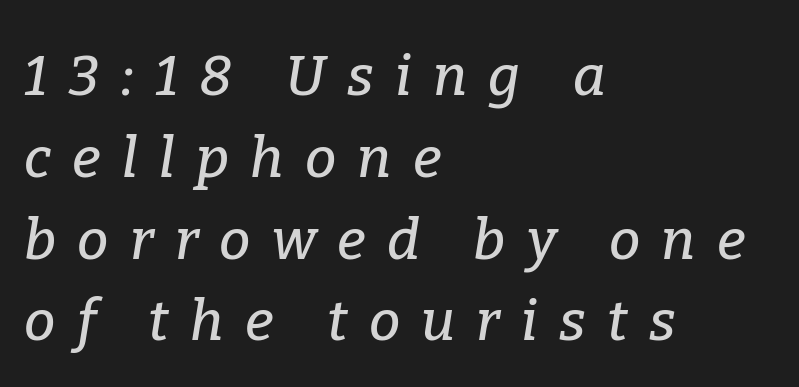
Q: Is the text italic (slanted)? A: Yes, it leans right by about 9 degrees.
Q: Is the typeface a serif or a sans-serif typeface? A: Serif.
Q: Is the text underlined? A: No.
Q: How is the paragraph aligned? A: Left-aligned.
Q: Is the spacing between letters normal or unusually wide? A: Unusually wide.
Q: Is the spacing between lines tight, normal or loose? A: Normal.
Q: Width (condensed, normal, or wide)? A: Normal.
Q: Stroke contrast? A: Low.
Q: x-height? A: Medium.
Q: Monospaced? A: No.
